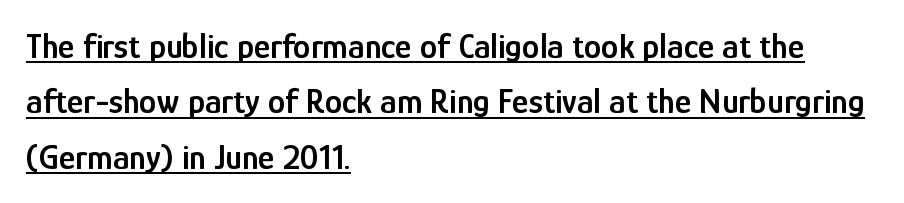
The image shows 35 px semibold, condensed sans-serif type, upright; set left-aligned, normal line spacing (1.58x), normal letter spacing, underlined; low stroke contrast and a medium x-height.
